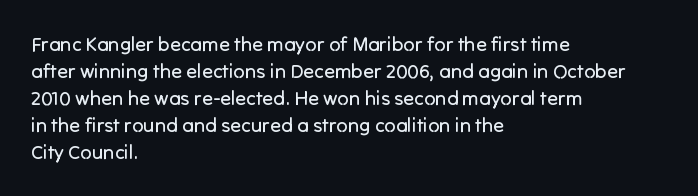
Q: Is the text bold? A: No.
Q: Is the text italic (slanted)? A: No, it is upright.
Q: Is the text underlined? A: No.
Q: How is the paragraph aligned? A: Left-aligned.
Q: Is the spacing between letters normal or unusually wide? A: Normal.
Q: Is the spacing between lines tight, normal or loose? A: Normal.
